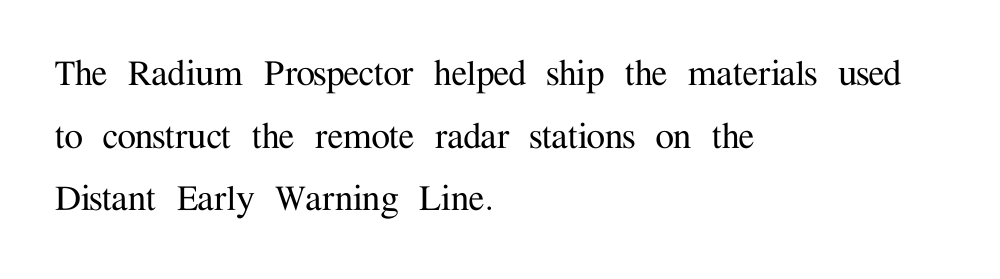
{"serif": "yes", "italic": "no", "width": "normal", "stroke_contrast": "medium", "x_height": "medium", "monospaced": "no", "underline": "no", "align": "left", "line_spacing": "normal", "line_spacing_ratio": 1.49, "letter_spacing": "normal", "letter_spacing_em": 0.0, "glyph_px": 42}
